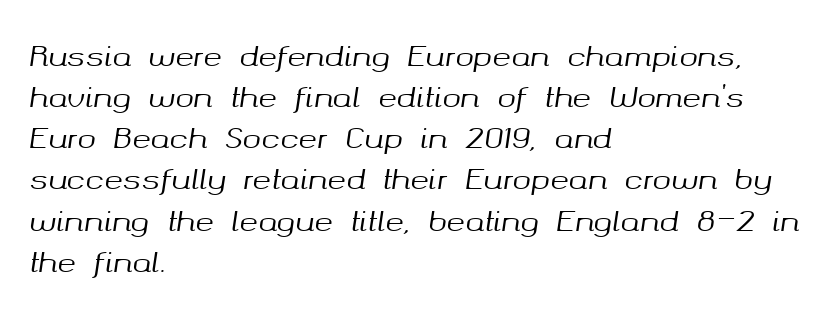
Q: Is the text italic (slanted)? A: Yes, it leans right by about 8 degrees.
Q: Is the text underlined? A: No.
Q: How is the paragraph aligned? A: Left-aligned.
Q: Is the spacing between letters normal or unusually wide? A: Normal.
Q: Is the spacing between lines tight, normal or loose? A: Normal.
Q: Width (condensed, normal, or wide)? A: Normal.
Q: Stroke contrast? A: Medium.
Q: x-height? A: Medium.
Q: Monospaced? A: No.
